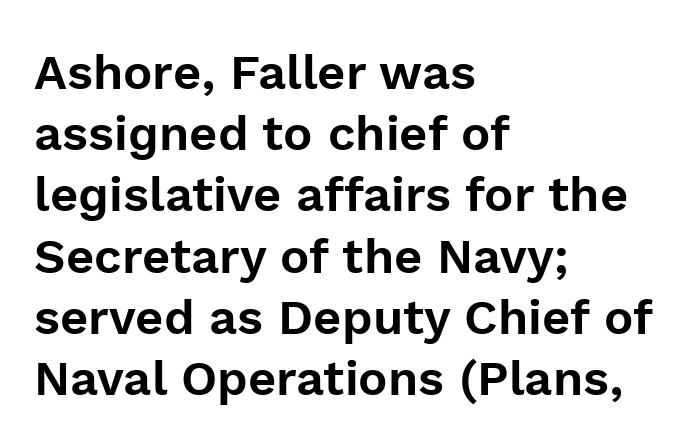
{"serif": "no", "italic": "no", "width": "normal", "x_height": "medium", "monospaced": "no", "underline": "no", "align": "left", "line_spacing": "normal", "line_spacing_ratio": 1.25, "letter_spacing": "normal", "letter_spacing_em": 0.0, "glyph_px": 49}
